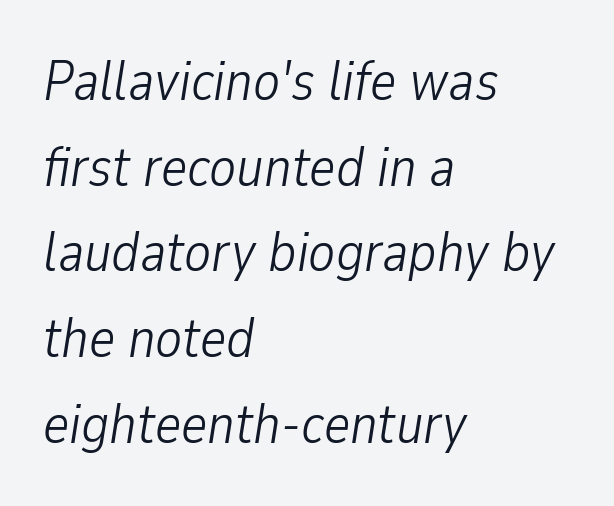
{"italic": "yes", "lean": "right", "slant_degrees": 9, "bold": "no", "weight": "light", "width": "condensed", "stroke_contrast": "low", "x_height": "medium", "monospaced": "no", "underline": "no", "align": "left", "line_spacing": "normal", "line_spacing_ratio": 1.53, "letter_spacing": "normal", "letter_spacing_em": 0.0, "glyph_px": 56}
